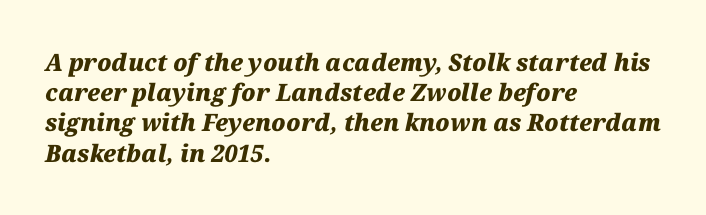
Q: Is the text bold? A: Yes.
Q: Is the text italic (slanted)? A: Yes, it leans right by about 12 degrees.
Q: Is the text underlined? A: No.
Q: How is the paragraph aligned? A: Left-aligned.
Q: Is the spacing between letters normal or unusually wide? A: Normal.
Q: Is the spacing between lines tight, normal or loose? A: Normal.
